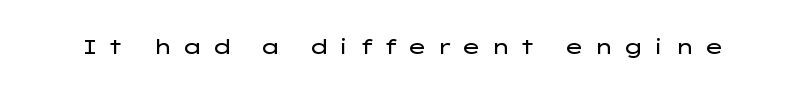
Q: Is the text bold? A: No.
Q: Is the text italic (slanted)? A: No, it is upright.
Q: Is the text underlined? A: No.
Q: Is the spacing between letters normal or unusually wide? A: Unusually wide.
